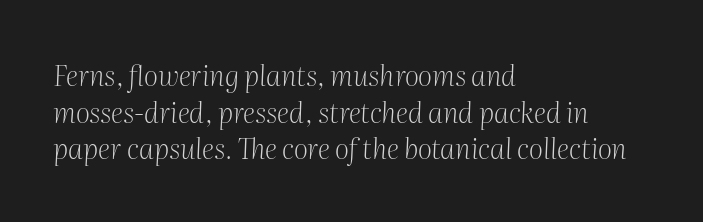
What's the leading like? Ordinary, nothing unusual. Compared with a centered layout, this one pins lines to the left instead. Looks like regular typesetting: each glyph gets only the width it needs. Stem width sits at or under what a default text font uses. If you drew a line through each stem, it would be angled. Nothing unusual about the tracking: characters are spaced as the font intends.
